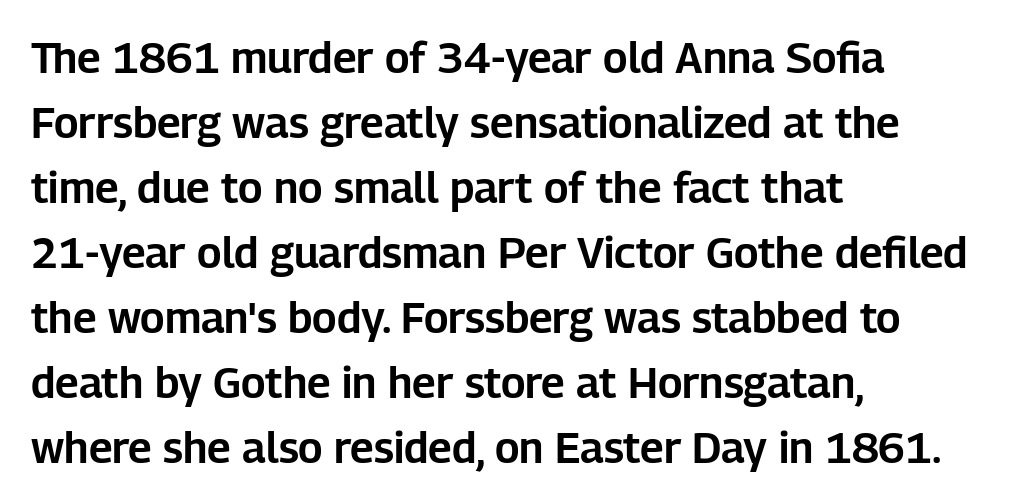
Rows of type keep a routine distance in the vertical direction. Decoration check: the copy has no underline. No feet cap the strokes, marking this as sans-serif type. What stands out about the letter spacing? Nothing — it is the standard amount. The compositor pushed each line to the left boundary. Posture: vertical.
